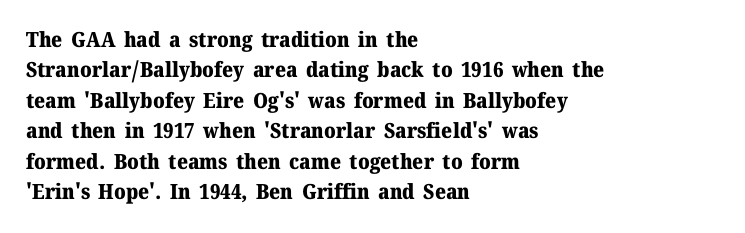
Notice how the stems are strictly vertical — no italics here. These words are printed bold, with thick strokes throughout. Leading: standard. You could call the tracking neutral — neither tight nor loose. The rendering anchors every line to the left-hand side. The words here are not underlined.
